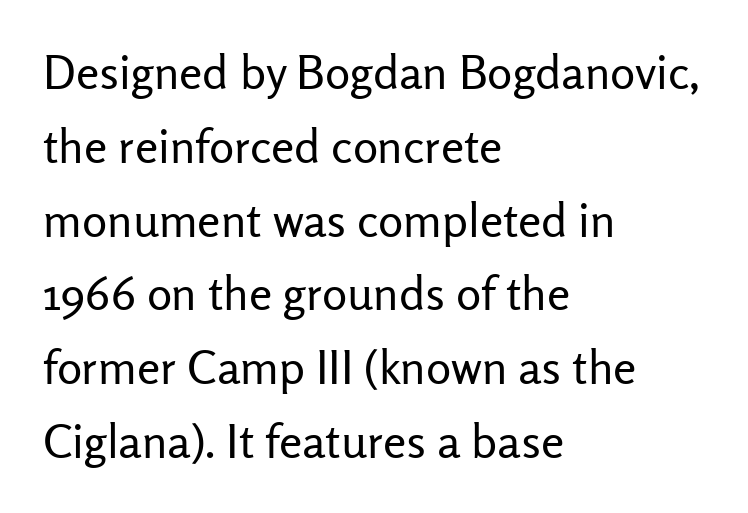
{"serif": "no", "italic": "no", "bold": "no", "weight": "regular", "width": "normal", "stroke_contrast": "low", "x_height": "medium", "monospaced": "no", "underline": "no", "align": "left", "line_spacing": "normal", "line_spacing_ratio": 1.57, "letter_spacing": "normal", "letter_spacing_em": 0.0, "glyph_px": 47}
